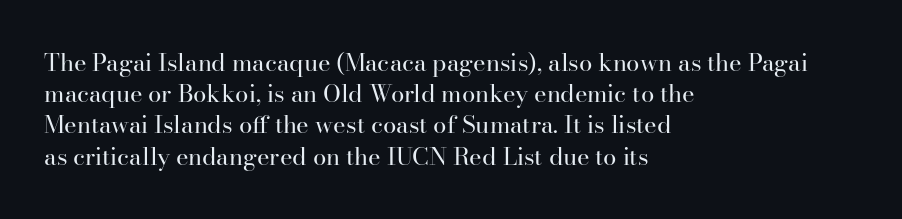
The ragged edge is on the right, which tells us the setting is flush left. The passage shown is not underscored anywhere. These lines were composed using upright roman letters. This sample uses plain, unmodified letter spacing. Reading down the column, the eye jumps a familiar distance to each next line.
